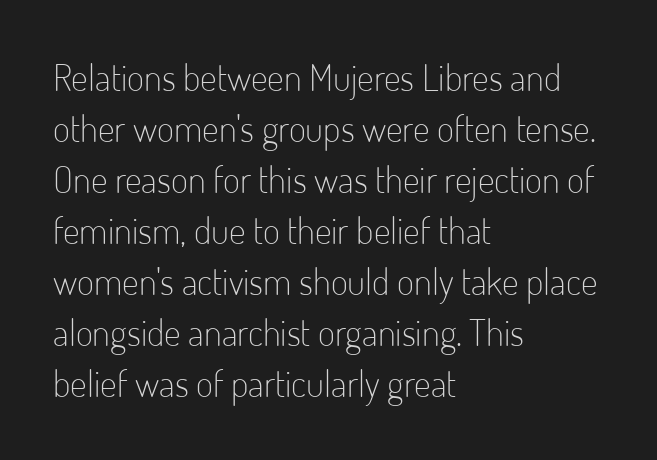
The image shows 37 px light, condensed sans-serif type, upright; set left-aligned, normal line spacing (1.38x), normal letter spacing, not underlined; low stroke contrast and a small x-height.
